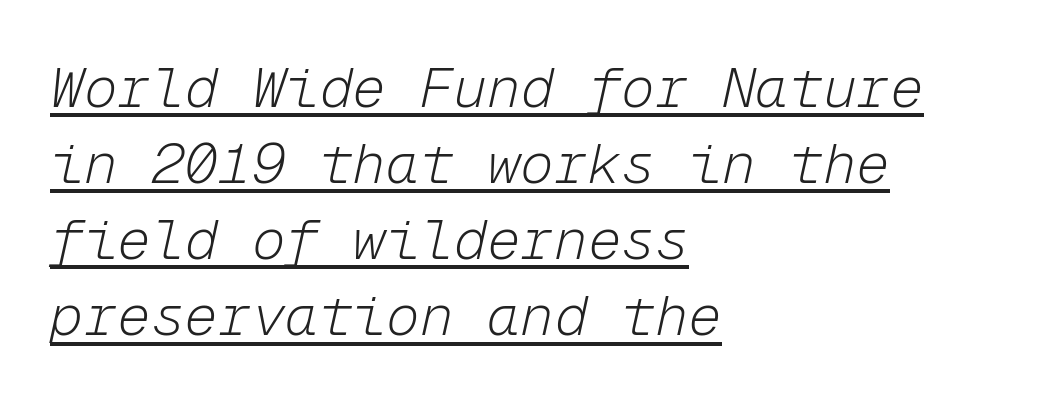
Q: Is the text bold? A: No.
Q: Is the text italic (slanted)? A: Yes, it leans right by about 12 degrees.
Q: Is the text underlined? A: Yes.
Q: How is the paragraph aligned? A: Left-aligned.
Q: Is the spacing between letters normal or unusually wide? A: Normal.
Q: Is the spacing between lines tight, normal or loose? A: Normal.
Q: Width (condensed, normal, or wide)? A: Normal.
Q: Stroke contrast? A: Low.
Q: x-height? A: Medium.
Q: Monospaced? A: Yes.
